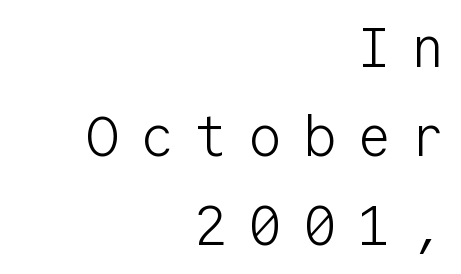
Q: Is the text bold? A: No.
Q: Is the text italic (slanted)? A: No, it is upright.
Q: Is the typeface a serif or a sans-serif typeface? A: Sans-serif.
Q: Is the text underlined? A: No.
Q: How is the paragraph aligned? A: Right-aligned.
Q: Is the spacing between letters normal or unusually wide? A: Unusually wide.
Q: Is the spacing between lines tight, normal or loose? A: Normal.
Q: Width (condensed, normal, or wide)? A: Normal.
Q: Stroke contrast? A: Low.
Q: x-height? A: Medium.
Q: Monospaced? A: Yes.
